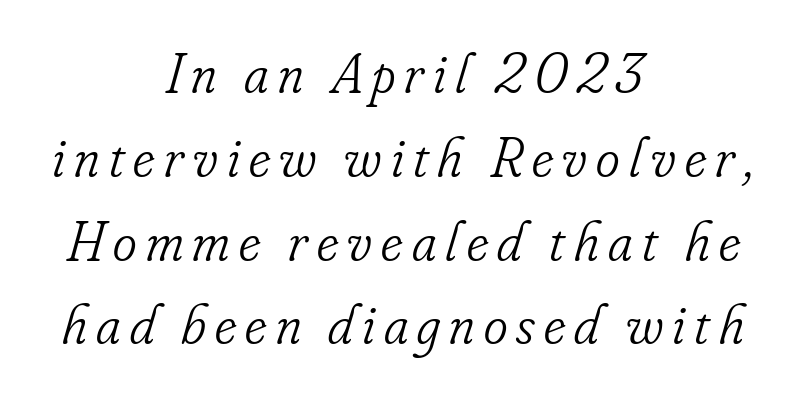
Vertical spacing — default. Note the varied advance widths — an 'i' is clearly narrower than an 'm'. Italic: yes, the glyphs are oblique. Stroke thickness stays within the range of a standard reading face or lighter. You can tell from the footed stems that serif type was used.
